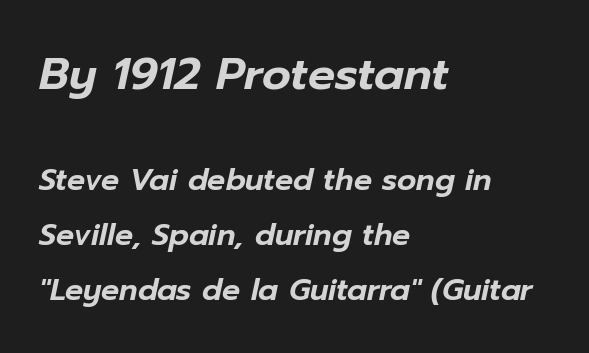
Q: Is the text italic (slanted)? A: Yes, it leans right by about 12 degrees.
Q: Is the text underlined? A: No.
Q: How is the paragraph aligned? A: Left-aligned.
Q: Is the spacing between letters normal or unusually wide? A: Normal.
Q: Which block of text is set in a larger size, the first (top) or the second (bottom)? A: The first (top) one.
Q: Width (condensed, normal, or wide)? A: Normal.
Q: Stroke contrast? A: Low.
Q: x-height? A: Medium.
Q: Monospaced? A: No.
